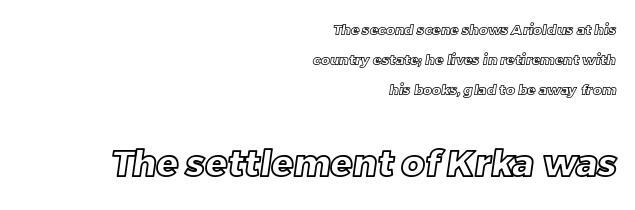
No extra tracking has been applied to these lines. This rendering features lettering with no underline. Reading down the column, the eye jumps a long way to each next line. The second block has been scaled up relative to the first. All the whitespace from short lines collects on the left. Is this a fixed-width face? No — the glyphs have proportional, varying widths.
